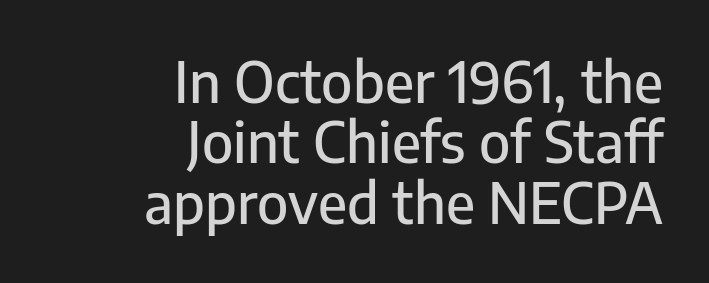
The image shows 55 px sans-serif type, upright; set right-aligned, tight line spacing (1.1x), normal letter spacing, not underlined; low stroke contrast and a medium x-height.
